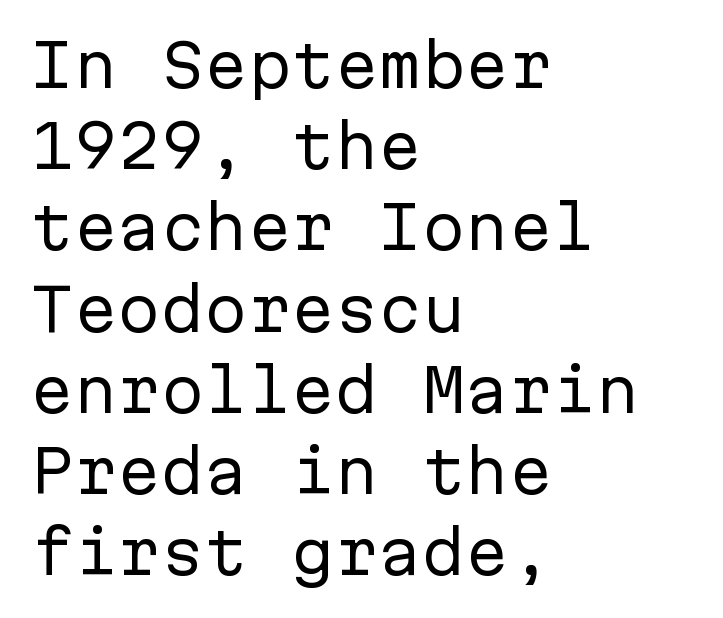
{"serif": "no", "italic": "no", "bold": "no", "weight": "regular", "width": "normal", "stroke_contrast": "low", "x_height": "medium", "monospaced": "yes", "underline": "no", "align": "left", "line_spacing": "normal", "line_spacing_ratio": 1.4, "letter_spacing": "normal", "letter_spacing_em": 0.0, "glyph_px": 58}
